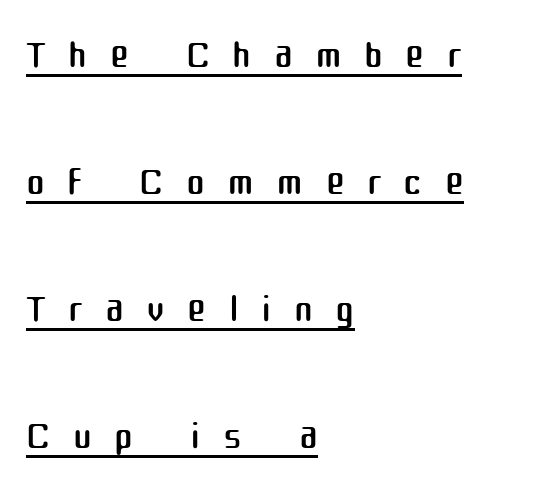
Q: Is the text bold? A: No.
Q: Is the text italic (slanted)? A: No, it is upright.
Q: Is the typeface a serif or a sans-serif typeface? A: Sans-serif.
Q: Is the text underlined? A: Yes.
Q: How is the paragraph aligned? A: Left-aligned.
Q: Is the spacing between letters normal or unusually wide? A: Unusually wide.
Q: Is the spacing between lines tight, normal or loose? A: Loose.
Q: Width (condensed, normal, or wide)? A: Normal.
Q: Stroke contrast? A: Medium.
Q: x-height? A: Medium.
Q: Monospaced? A: No.
